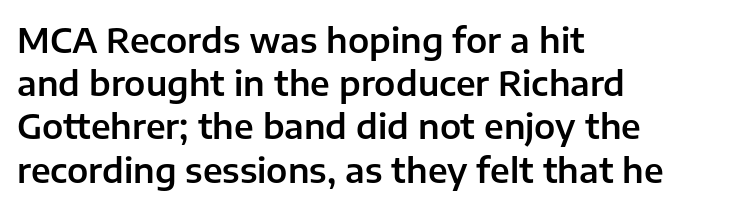
{"serif": "no", "italic": "no", "width": "normal", "stroke_contrast": "low", "x_height": "medium", "monospaced": "no", "underline": "no", "align": "left", "line_spacing": "normal", "line_spacing_ratio": 1.27, "letter_spacing": "normal", "letter_spacing_em": 0.0, "glyph_px": 34}
